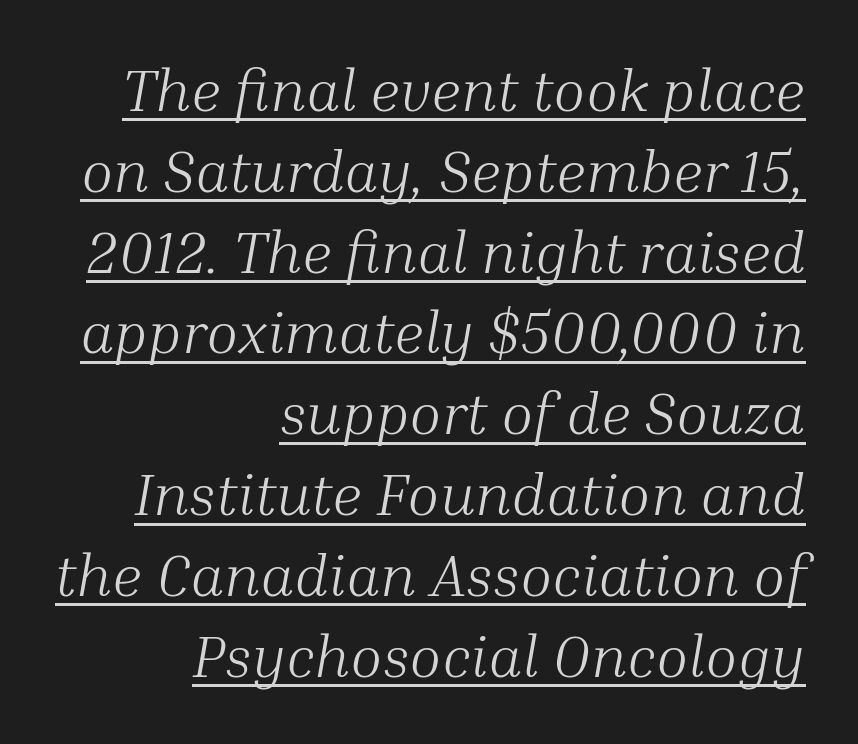
Is this a fixed-width face? No — the glyphs have proportional, varying widths. Stroke terminals: seriffed. Does extra space separate the letters? No, they use regular spacing. This sample carries an underscore along the baseline area. Line spacing here is normal. Does the copy run flush right? Yes — the right margin is perfectly even.
